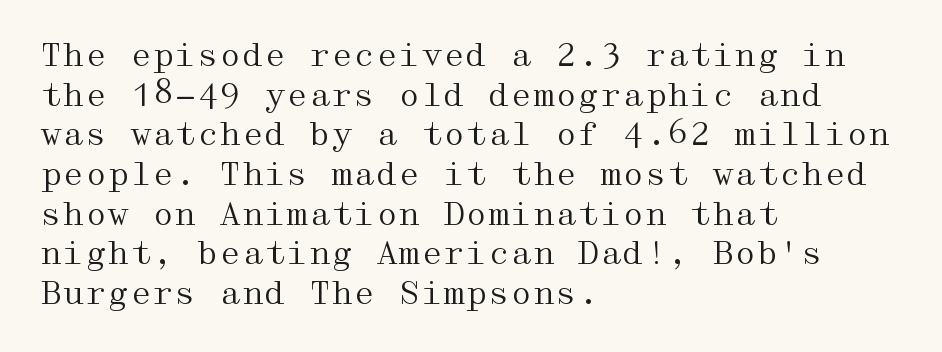
Classification — serif. The passage shown is not bold in any degree. Horizontal alignment here is leftward, the default for most running prose. Bare-footed words on every line. Spacing between characters is what you'd get straight out of the box.
